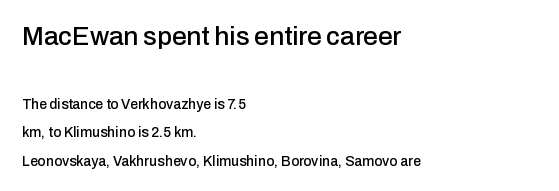
Q: Is the text italic (slanted)? A: No, it is upright.
Q: Is the text underlined? A: No.
Q: How is the paragraph aligned? A: Left-aligned.
Q: Is the spacing between letters normal or unusually wide? A: Normal.
Q: Is the spacing between lines tight, normal or loose? A: Loose.
Q: Which block of text is set in a larger size, the first (top) or the second (bottom)? A: The first (top) one.
